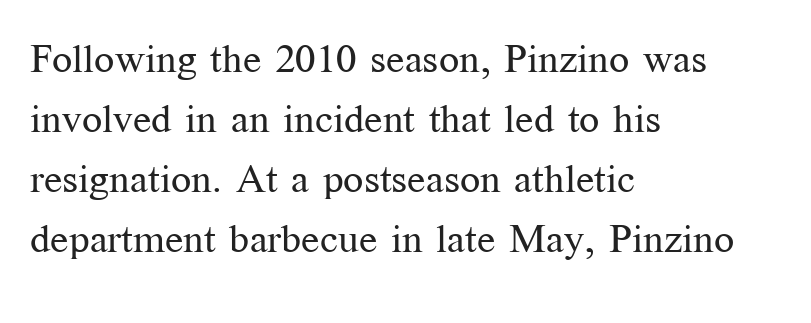
{"serif": "yes", "italic": "no", "bold": "no", "weight": "regular", "width": "normal", "stroke_contrast": "medium", "x_height": "medium", "monospaced": "no", "underline": "no", "align": "left", "line_spacing": "normal", "line_spacing_ratio": 1.5, "letter_spacing": "normal", "letter_spacing_em": 0.0, "glyph_px": 40}
